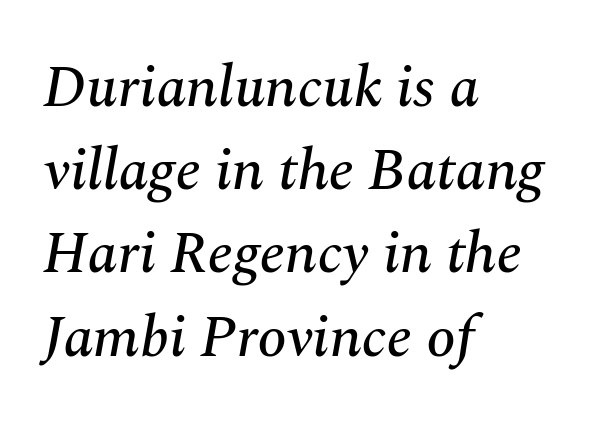
{"serif": "yes", "italic": "yes", "lean": "right", "slant_degrees": 10, "width": "normal", "stroke_contrast": "medium", "x_height": "medium", "monospaced": "no", "underline": "no", "align": "left", "line_spacing": "normal", "line_spacing_ratio": 1.41, "letter_spacing": "normal", "letter_spacing_em": 0.0, "glyph_px": 59}
